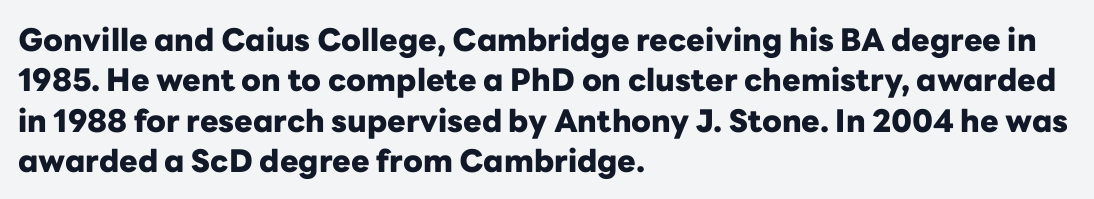
The image shows 31 px heavy sans-serif type, upright; set left-aligned, normal line spacing (1.3x), normal letter spacing, not underlined; low stroke contrast and a medium x-height.
